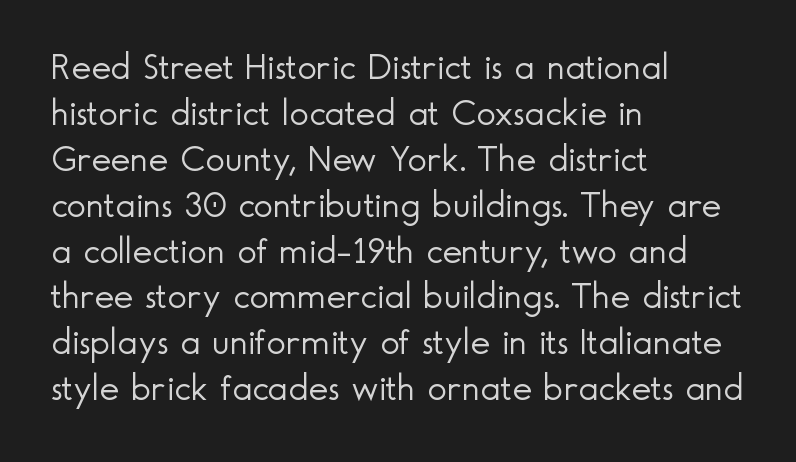
Has an underline been added? It has not. Each letter keeps its own natural width here, so spacing adapts to shape. Counters stay open thanks to moderate or lighter strokes. Unlike a traditional serif, this face leaves its strokes unadorned. There is no visible air inserted between adjacent glyphs.
